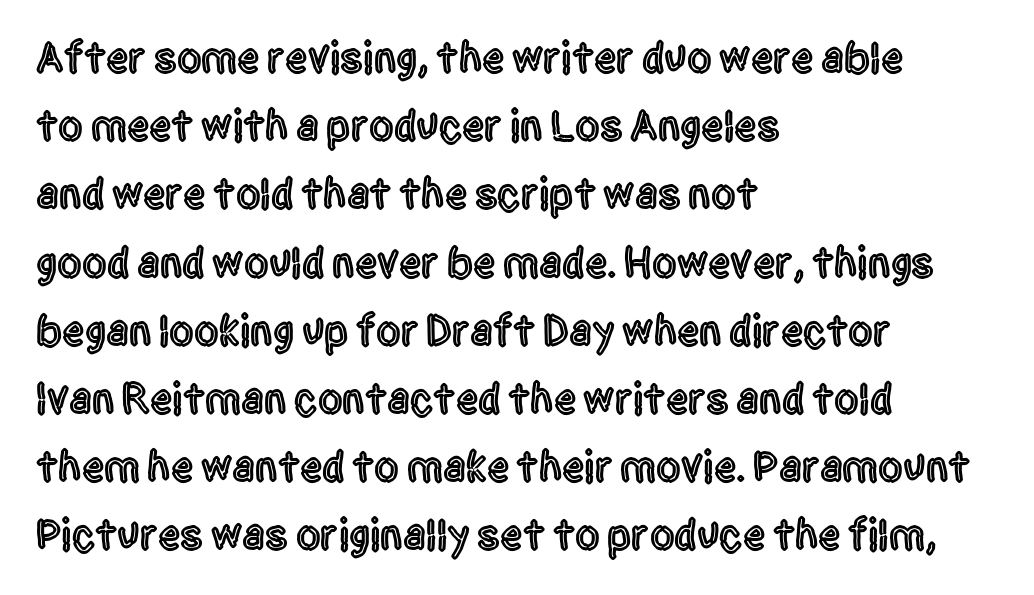
The image shows 44 px condensed sans-serif type, upright; set left-aligned, normal line spacing (1.55x), normal letter spacing, not underlined; a large x-height.
